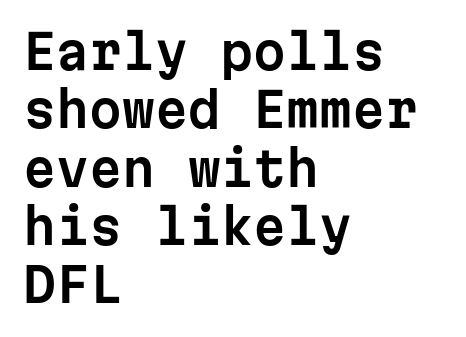
Think of a typewriter: that constant character pitch is what you see here. A bare baseline throughout the passage. If you drew a ruler down the left edge, every line would touch it. The typeface chosen for these lines omits serifs.
